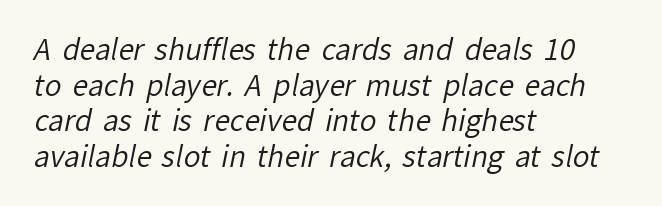
Q: Is the text bold? A: No.
Q: Is the typeface a serif or a sans-serif typeface? A: Sans-serif.
Q: Is the text underlined? A: No.
Q: How is the paragraph aligned? A: Left-aligned.
Q: Is the spacing between letters normal or unusually wide? A: Normal.
Q: Is the spacing between lines tight, normal or loose? A: Normal.
Q: Width (condensed, normal, or wide)? A: Normal.
Q: Stroke contrast? A: Low.
Q: x-height? A: Medium.
Q: Monospaced? A: No.
